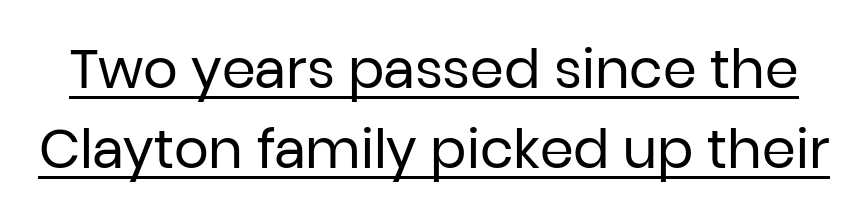
Do the letters lean? They stand straight. A typesetter would call this proportional, since set widths differ per character. In terms of letterspacing, this is plain default setting. These lines sit exactly where default settings would place them.
